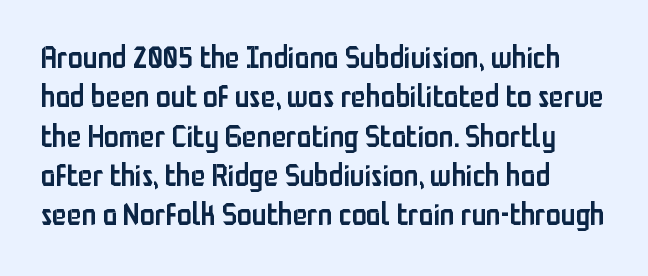
Is this a fixed-width face? No — the glyphs have proportional, varying widths. The font's upright variant was chosen for this text. Moderately thickened strokes mark this as semibold type. These lines sit exactly where default settings would place them. Quick note: underline off. Tracking value appears to be zero — textbook default spacing.
